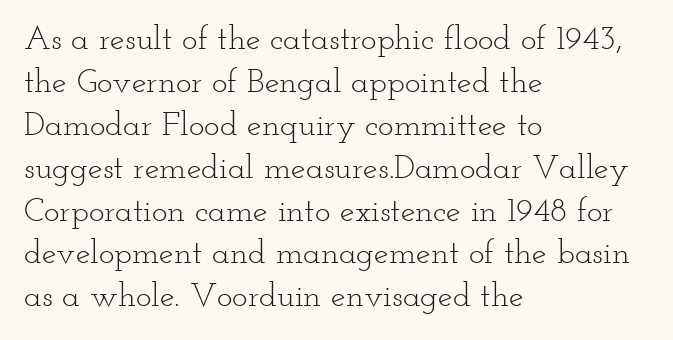
Q: Is the text bold? A: No.
Q: Is the text italic (slanted)? A: No, it is upright.
Q: Is the typeface a serif or a sans-serif typeface? A: Serif.
Q: Is the text underlined? A: No.
Q: How is the paragraph aligned? A: Left-aligned.
Q: Is the spacing between letters normal or unusually wide? A: Normal.
Q: Is the spacing between lines tight, normal or loose? A: Normal.
Q: Width (condensed, normal, or wide)? A: Wide.
Q: Stroke contrast? A: Low.
Q: x-height? A: Small.
Q: Monospaced? A: No.
